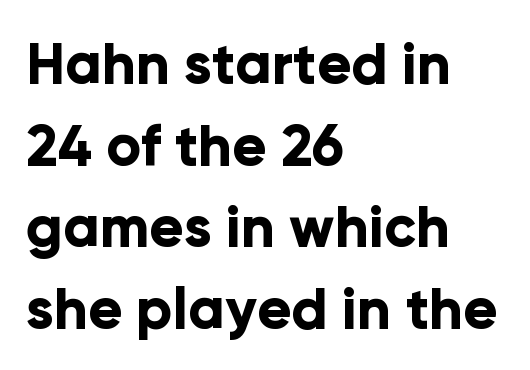
All the whitespace from short lines collects on the right. Quick note: not italic, upright. Do the characters align in a grid? No, the font is proportional. The text was rendered using a sans face with plain stroke endings. Weight check: bold — yes, fully. In terms of leading, this rendering sits right in the middle.
